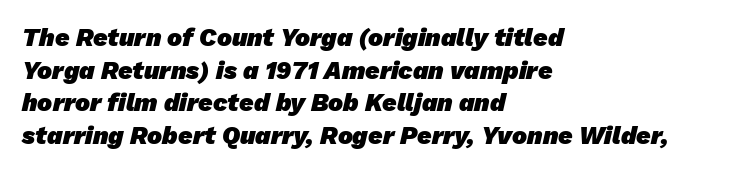
{"bold": "yes", "underline": "no", "align": "left", "line_spacing": "normal", "line_spacing_ratio": 1.31, "letter_spacing": "normal", "letter_spacing_em": 0.0, "glyph_px": 25}
